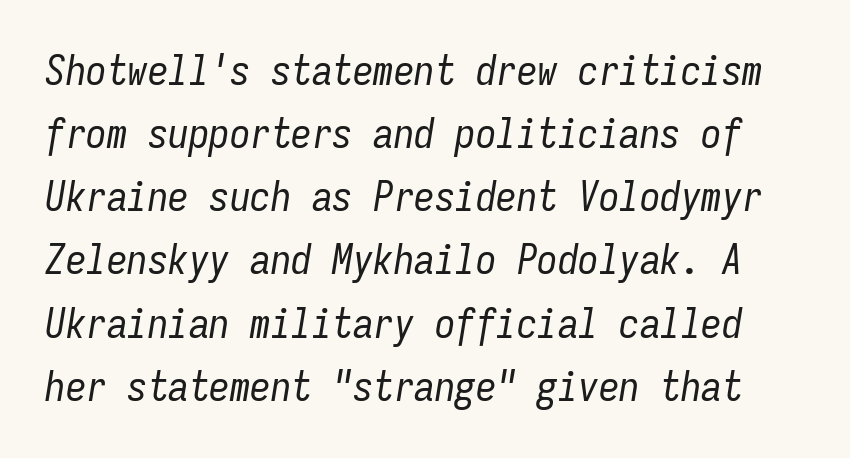
Q: Is the text bold? A: No.
Q: Is the text italic (slanted)? A: Yes, it leans right by about 9 degrees.
Q: Is the text underlined? A: No.
Q: Is the spacing between letters normal or unusually wide? A: Normal.
Q: Is the spacing between lines tight, normal or loose? A: Normal.
Q: Width (condensed, normal, or wide)? A: Condensed.
Q: Stroke contrast? A: Low.
Q: x-height? A: Medium.
Q: Monospaced? A: Yes.
